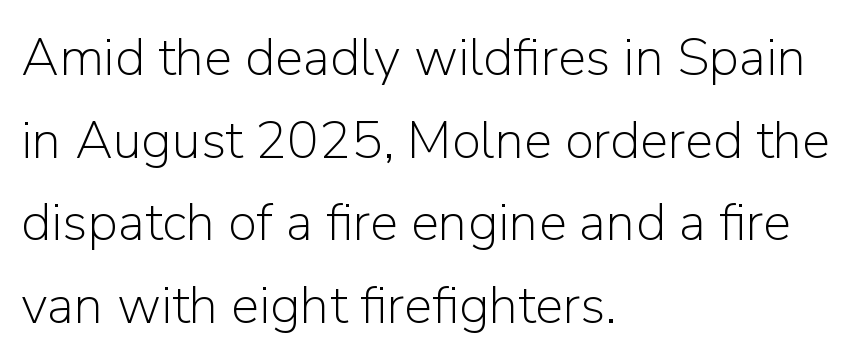
{"serif": "no", "italic": "no", "bold": "no", "weight": "light", "width": "normal", "stroke_contrast": "low", "x_height": "medium", "monospaced": "no", "underline": "no", "align": "left", "line_spacing": "normal", "line_spacing_ratio": 1.56, "letter_spacing": "normal", "letter_spacing_em": 0.0, "glyph_px": 53}
